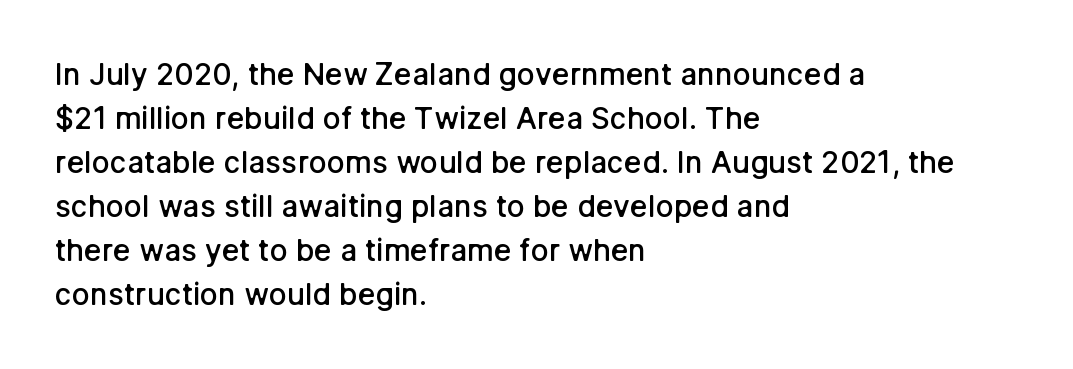
{"serif": "no", "italic": "no", "bold": "semi", "weight": "semibold", "width": "normal", "stroke_contrast": "low", "x_height": "medium", "monospaced": "no", "underline": "no", "align": "left", "line_spacing": "normal", "line_spacing_ratio": 1.47, "letter_spacing": "normal", "letter_spacing_em": 0.0, "glyph_px": 30}
